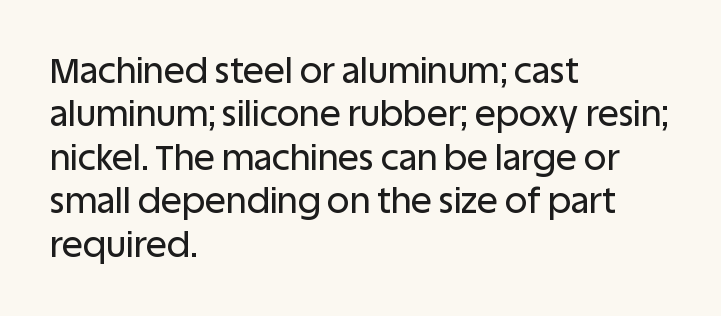
Proportional: the letters do not fall into vertical columns. The letters stand straight up with perfectly vertical stems. Regarding serifs, this sample does without them. All the whitespace from short lines collects on the right.
